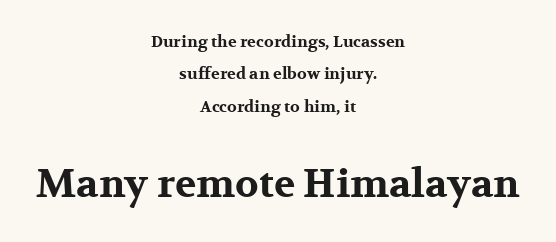
Leading: increased. This sample has the flowing, uneven cadence of proportional lettering. The whitespace from short lines is split evenly between both sides. To sum up the face: it has serifs. Small over large — that's the arrangement of the two blocks here.
